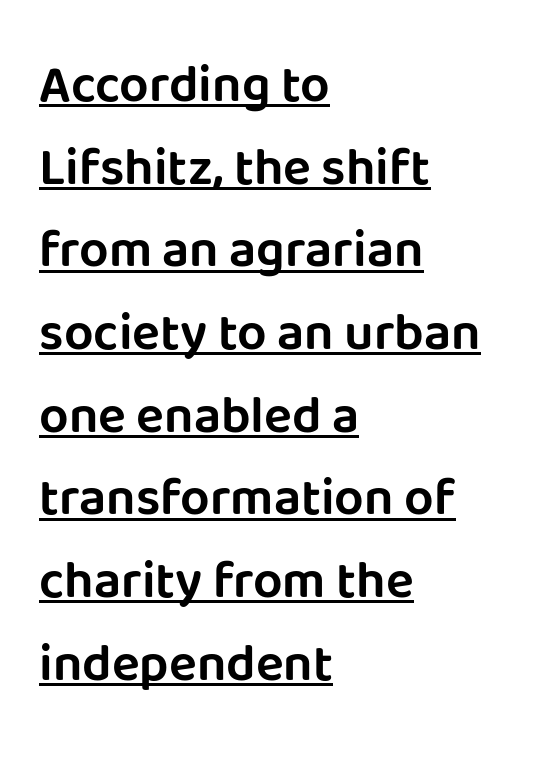
Q: Is the text italic (slanted)? A: No, it is upright.
Q: Is the typeface a serif or a sans-serif typeface? A: Sans-serif.
Q: Is the text underlined? A: Yes.
Q: How is the paragraph aligned? A: Left-aligned.
Q: Is the spacing between letters normal or unusually wide? A: Normal.
Q: Is the spacing between lines tight, normal or loose? A: Normal.
Q: Width (condensed, normal, or wide)? A: Normal.
Q: Stroke contrast? A: Low.
Q: x-height? A: Large.
Q: Monospaced? A: No.
